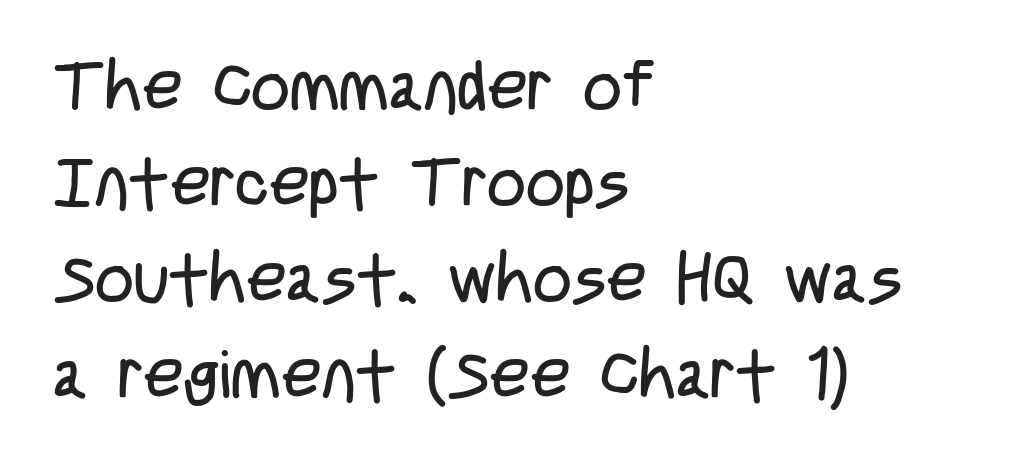
The image shows 68 px regular-weight, condensed sans-serif type, upright; set left-aligned, normal line spacing (1.41x), normal letter spacing, not underlined; low stroke contrast and a large x-height.
